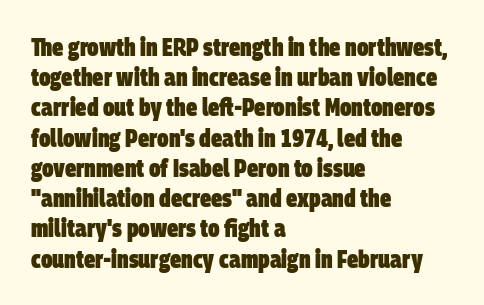
Q: Is the text bold? A: Yes.
Q: Is the text underlined? A: No.
Q: How is the paragraph aligned? A: Left-aligned.
Q: Is the spacing between letters normal or unusually wide? A: Normal.
